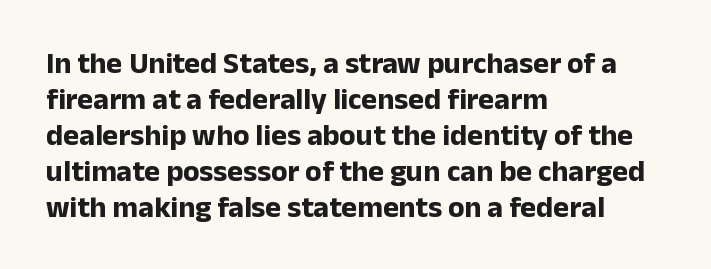
The image shows 30 px bold sans-serif type, upright; set left-aligned, line spacing 1.2x, normal letter spacing, not underlined; low stroke contrast and a medium x-height.
